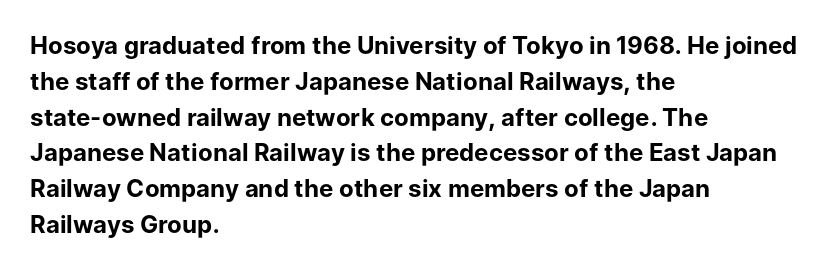
Q: Is the text bold? A: Yes.
Q: Is the text italic (slanted)? A: No, it is upright.
Q: Is the text underlined? A: No.
Q: How is the paragraph aligned? A: Left-aligned.
Q: Is the spacing between letters normal or unusually wide? A: Normal.
Q: Is the spacing between lines tight, normal or loose? A: Normal.
